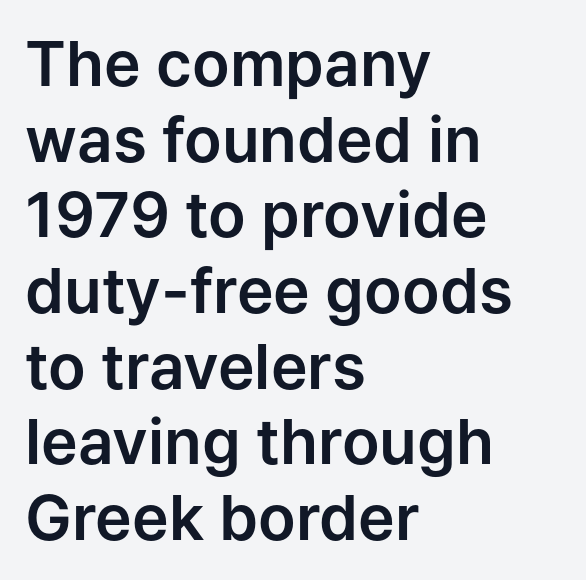
The image shows 62 px sans-serif type, upright; set left-aligned, line spacing 1.22x, normal letter spacing, not underlined; low stroke contrast and a medium x-height.
